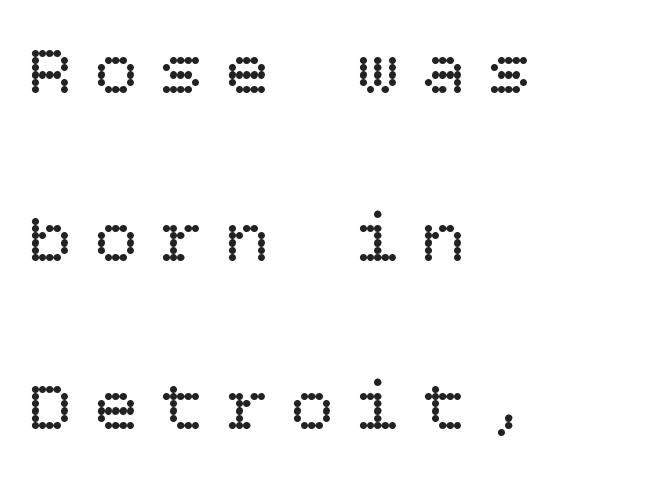
The image shows 72 px regular-weight type, upright; set left-aligned, loose line spacing (2.33x), unusually wide letter spacing (+0.31 em), not underlined; low stroke contrast and a large x-height.
